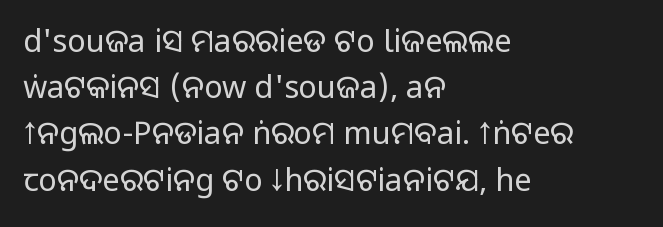
{"serif": "no", "italic": "no", "bold": "no", "weight": "regular", "width": "normal", "stroke_contrast": "low", "x_height": "large", "monospaced": "no", "underline": "no", "align": "left", "line_spacing": "normal", "line_spacing_ratio": 1.49, "letter_spacing": "normal", "letter_spacing_em": 0.0, "glyph_px": 31}
